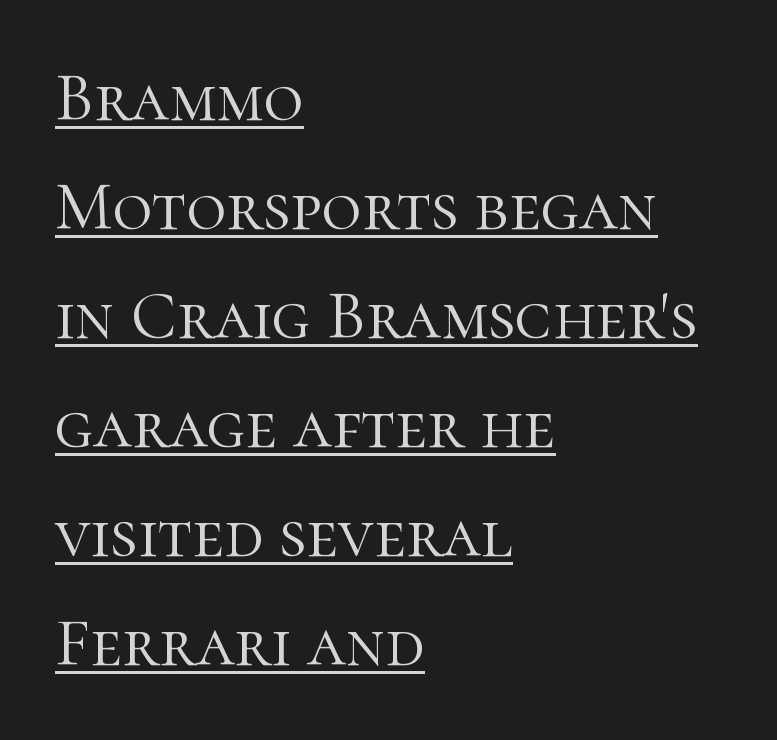
{"serif": "yes", "italic": "no", "bold": "no", "weight": "light", "width": "normal", "stroke_contrast": "high", "x_height": "medium", "monospaced": "no", "underline": "yes", "align": "left", "line_spacing": "normal", "line_spacing_ratio": 1.58, "letter_spacing": "normal", "letter_spacing_em": 0.0, "glyph_px": 69}
